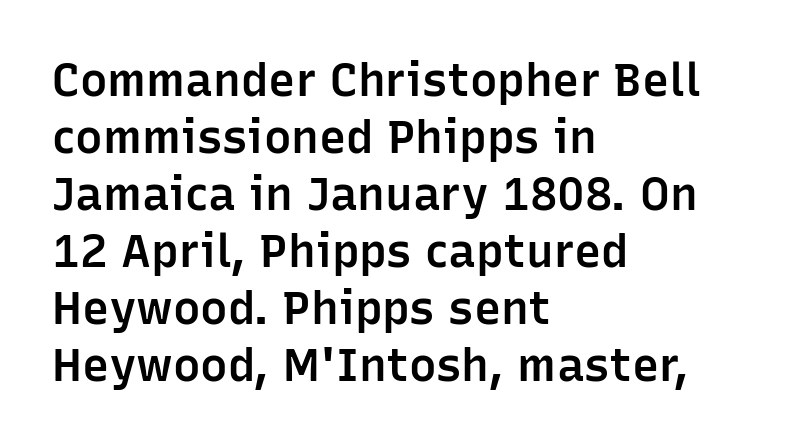
{"serif": "no", "italic": "no", "bold": "semi", "weight": "semibold", "width": "normal", "stroke_contrast": "low", "x_height": "medium", "monospaced": "no", "underline": "no", "align": "left", "line_spacing_ratio": 1.24, "letter_spacing": "normal", "letter_spacing_em": 0.0, "glyph_px": 46}
